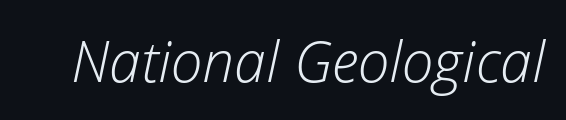
Q: Is the text bold? A: No.
Q: Is the text italic (slanted)? A: Yes, it leans right by about 12 degrees.
Q: Is the text underlined? A: No.
Q: Is the spacing between letters normal or unusually wide? A: Normal.
Q: Width (condensed, normal, or wide)? A: Normal.
Q: Stroke contrast? A: Low.
Q: x-height? A: Medium.
Q: Monospaced? A: No.
